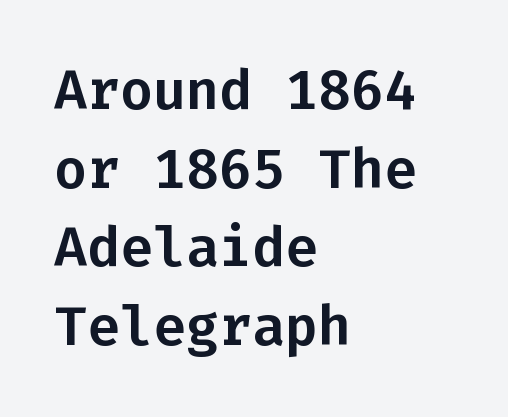
Think of a typewriter: that constant character pitch is what you see here. There is no visible air inserted between adjacent glyphs. The space between consecutive lines is moderate. Has an underline been added? It has not. Italic: no, the glyphs are upright roman. Regarding serifs, this sample does without them.
